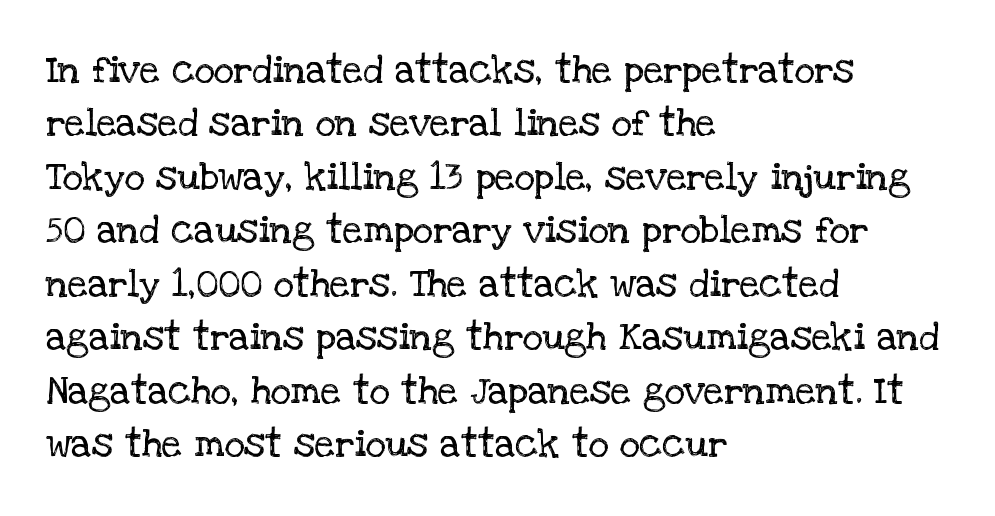
The image shows 39 px regular-weight serif type, upright; set left-aligned, normal line spacing (1.37x), normal letter spacing, not underlined; low stroke contrast and a large x-height.
